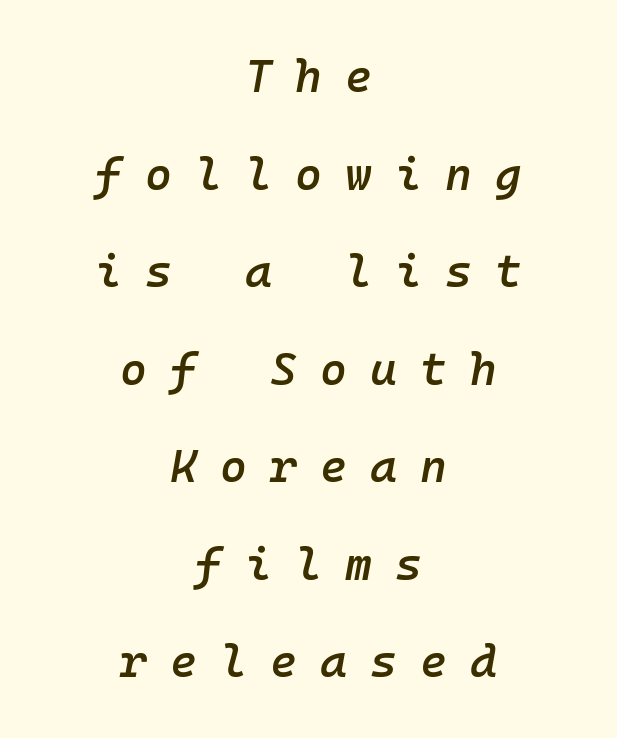
{"italic": "yes", "lean": "right", "slant_degrees": 10, "bold": "semi", "weight": "semibold", "width": "normal", "stroke_contrast": "low", "x_height": "medium", "monospaced": "yes", "underline": "no", "align": "center", "line_spacing": "loose", "line_spacing_ratio": 2.12, "letter_spacing": "wide", "letter_spacing_em": 0.5, "glyph_px": 46}
